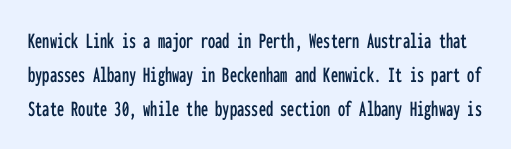
Q: Is the text italic (slanted)? A: No, it is upright.
Q: Is the text underlined? A: No.
Q: Is the spacing between letters normal or unusually wide? A: Normal.
Q: Is the spacing between lines tight, normal or loose? A: Normal.
